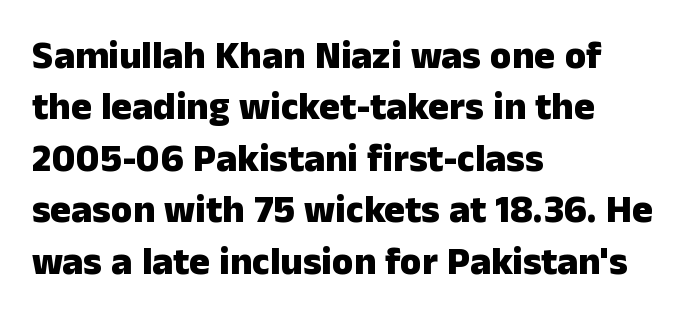
Alignment: flush left. These lines carry a lot of weight — the face is fully bold. In terms of letterform style, serifs are entirely absent. Has an underline been added? It has not.
